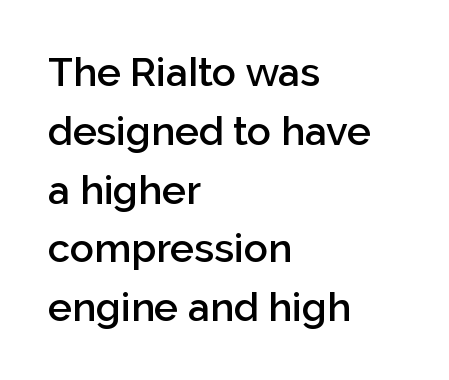
Q: Is the text bold? A: Semi-bold.
Q: Is the text italic (slanted)? A: No, it is upright.
Q: Is the typeface a serif or a sans-serif typeface? A: Sans-serif.
Q: Is the text underlined? A: No.
Q: How is the paragraph aligned? A: Left-aligned.
Q: Is the spacing between letters normal or unusually wide? A: Normal.
Q: Is the spacing between lines tight, normal or loose? A: Normal.
Q: Width (condensed, normal, or wide)? A: Normal.
Q: Stroke contrast? A: Low.
Q: x-height? A: Medium.
Q: Monospaced? A: No.
